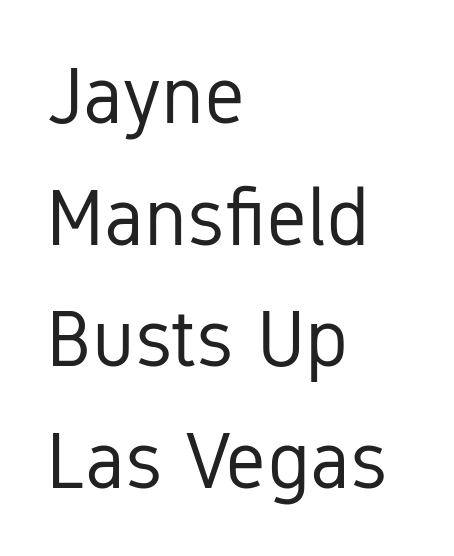
The image shows 80 px regular-weight, condensed sans-serif type, upright; set left-aligned, normal line spacing (1.52x), normal letter spacing, not underlined; low stroke contrast and a medium x-height.
